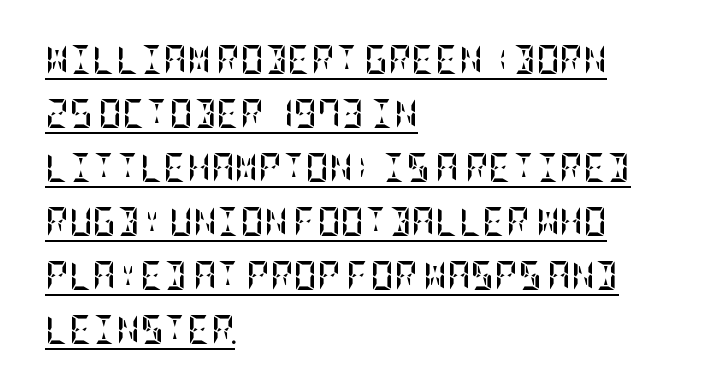
Q: Is the text bold? A: Yes.
Q: Is the text italic (slanted)? A: No, it is upright.
Q: Is the text underlined? A: Yes.
Q: How is the paragraph aligned? A: Left-aligned.
Q: Is the spacing between letters normal or unusually wide? A: Normal.
Q: Width (condensed, normal, or wide)? A: Condensed.
Q: Stroke contrast? A: Low.
Q: x-height? A: Large.
